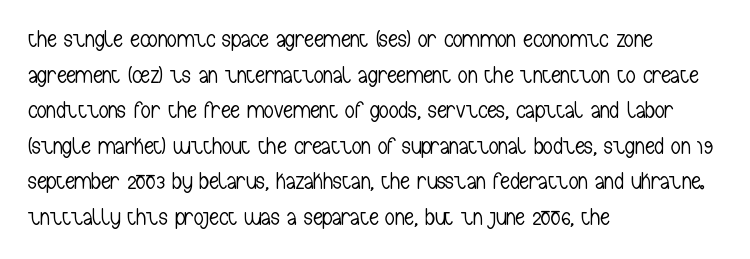
Q: Is the text bold? A: No.
Q: Is the text italic (slanted)? A: No, it is upright.
Q: Is the text underlined? A: No.
Q: How is the paragraph aligned? A: Left-aligned.
Q: Is the spacing between letters normal or unusually wide? A: Normal.
Q: Is the spacing between lines tight, normal or loose? A: Normal.
